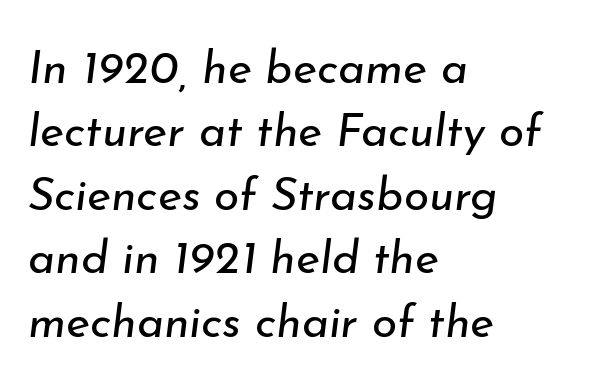
Q: Is the text bold? A: No.
Q: Is the text italic (slanted)? A: Yes, it leans right by about 7 degrees.
Q: Is the text underlined? A: No.
Q: How is the paragraph aligned? A: Left-aligned.
Q: Is the spacing between letters normal or unusually wide? A: Normal.
Q: Is the spacing between lines tight, normal or loose? A: Normal.
Q: Width (condensed, normal, or wide)? A: Normal.
Q: Stroke contrast? A: Low.
Q: x-height? A: Small.
Q: Monospaced? A: No.
